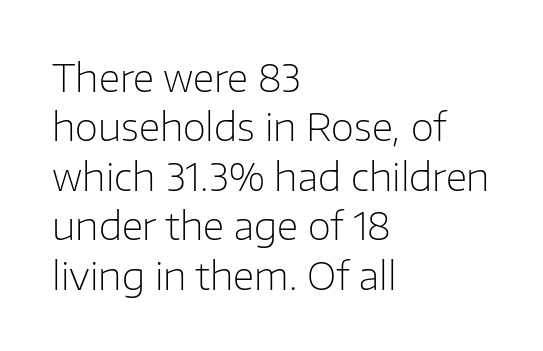
{"serif": "no", "italic": "no", "bold": "no", "weight": "light", "width": "normal", "stroke_contrast": "low", "x_height": "medium", "monospaced": "no", "underline": "no", "align": "left", "line_spacing": "normal", "line_spacing_ratio": 1.3, "letter_spacing": "normal", "letter_spacing_em": 0.0, "glyph_px": 38}
